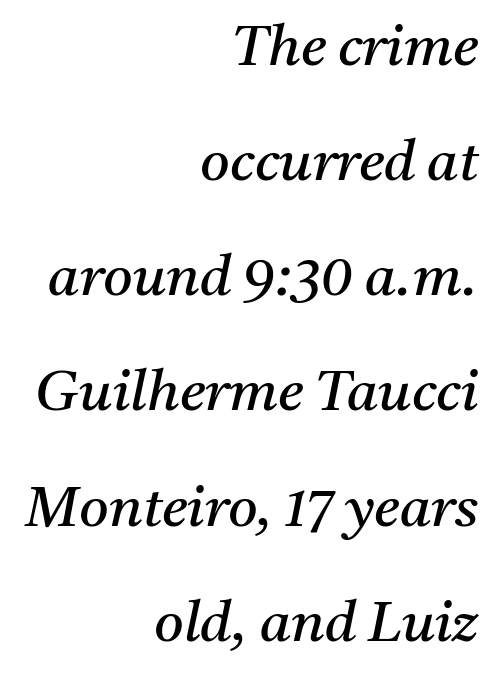
{"serif": "yes", "italic": "yes", "lean": "right", "slant_degrees": 11, "bold": "no", "weight": "regular", "width": "normal", "stroke_contrast": "medium", "x_height": "medium", "monospaced": "no", "underline": "no", "align": "right", "line_spacing": "loose", "line_spacing_ratio": 2.02, "letter_spacing": "normal", "letter_spacing_em": 0.0, "glyph_px": 57}
